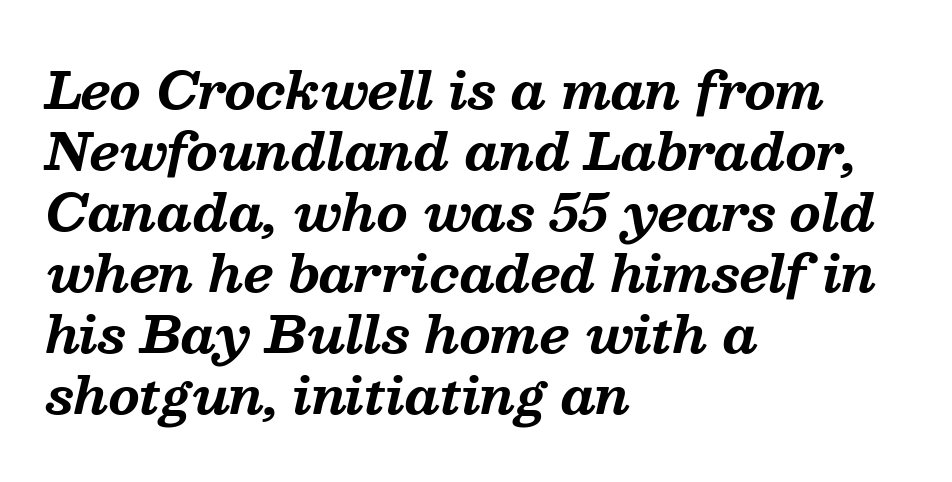
{"serif": "yes", "italic": "yes", "lean": "right", "slant_degrees": 13, "bold": "yes", "weight": "bold", "width": "normal", "stroke_contrast": "medium", "x_height": "medium", "monospaced": "no", "underline": "no", "align": "left", "line_spacing_ratio": 1.22, "letter_spacing": "normal", "letter_spacing_em": 0.0, "glyph_px": 50}
